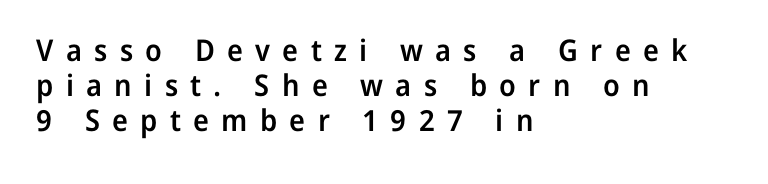
Regarding serifs, this sample does without them. The paragraph has a hard left edge and a soft right edge. A clean baseline with only descenders dipping below it. Here the designer chose a conventional face with non-uniform glyph widths. Caption: expanded tracking, letters set apart. Ordinary non-slanted type is in use.
